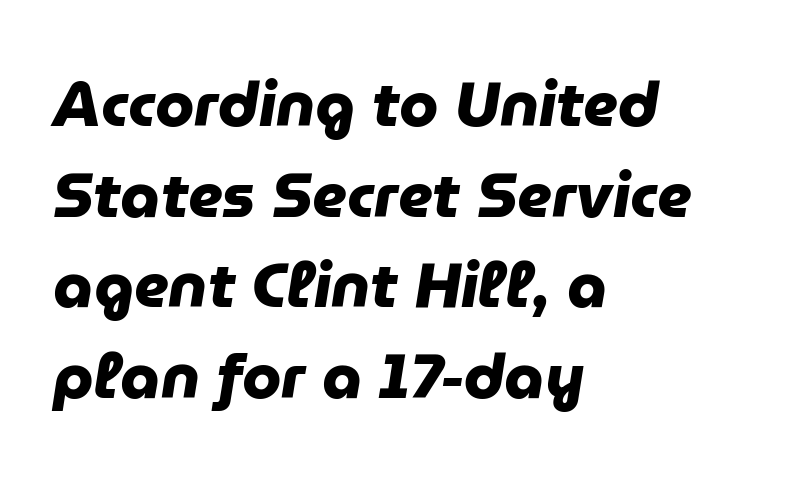
A student would call this left alignment; a typographer would say flush left, rag right. The rendering uses natural spacing where letterforms have individual widths. Letter spacing: default. Clear beneath every line of the passage.
